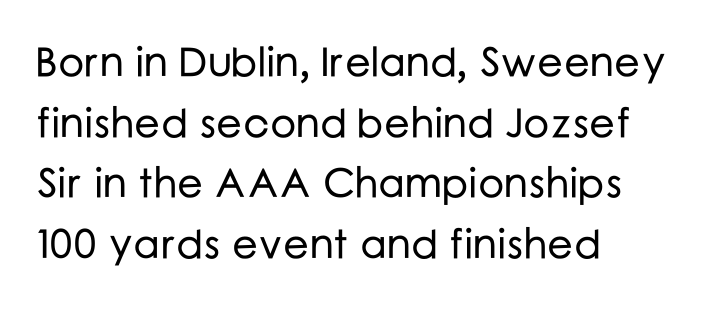
Q: Is the text italic (slanted)? A: No, it is upright.
Q: Is the typeface a serif or a sans-serif typeface? A: Sans-serif.
Q: Is the text underlined? A: No.
Q: How is the paragraph aligned? A: Left-aligned.
Q: Is the spacing between letters normal or unusually wide? A: Normal.
Q: Is the spacing between lines tight, normal or loose? A: Normal.
Q: Width (condensed, normal, or wide)? A: Normal.
Q: Stroke contrast? A: Low.
Q: x-height? A: Medium.
Q: Monospaced? A: No.
